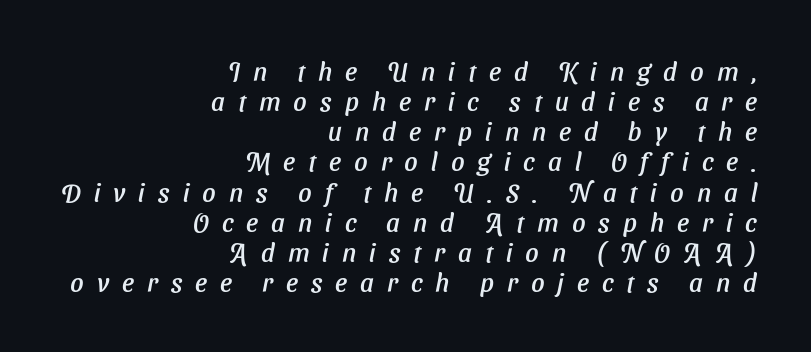
The image shows 26 px text type; set right-aligned, line spacing 1.16x, unusually wide letter spacing (+0.5 em), not underlined.
